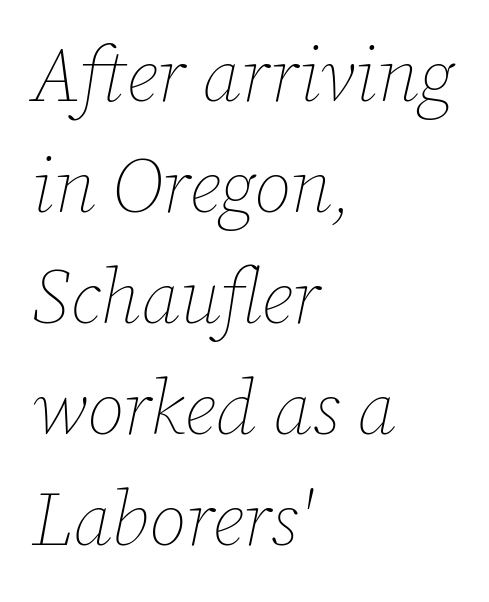
The image shows 76 px thin type, italic (leaning right); set left-aligned, normal line spacing (1.46x), normal letter spacing, not underlined; low stroke contrast and a medium x-height.
